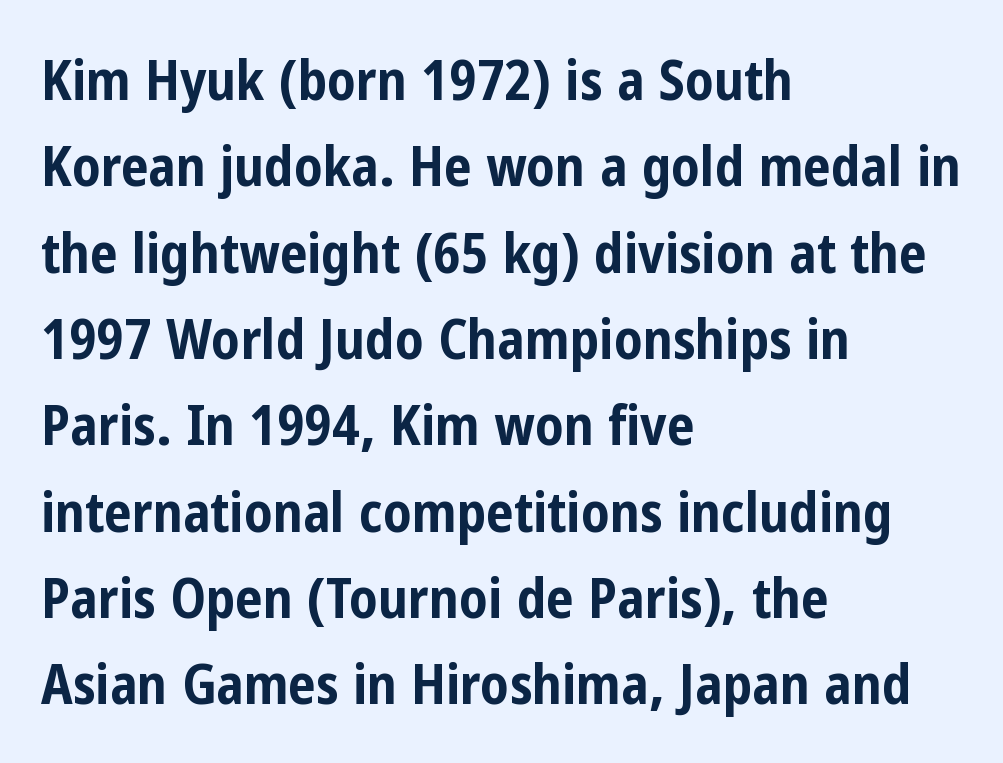
Q: Is the text bold? A: Yes.
Q: Is the text italic (slanted)? A: No, it is upright.
Q: Is the typeface a serif or a sans-serif typeface? A: Sans-serif.
Q: Is the text underlined? A: No.
Q: How is the paragraph aligned? A: Left-aligned.
Q: Is the spacing between letters normal or unusually wide? A: Normal.
Q: Is the spacing between lines tight, normal or loose? A: Normal.
Q: Width (condensed, normal, or wide)? A: Condensed.
Q: Stroke contrast? A: Low.
Q: x-height? A: Medium.
Q: Monospaced? A: No.
